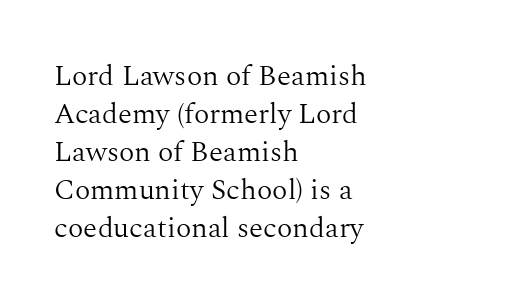
The image shows 29 px light serif type, upright; set left-aligned, normal line spacing (1.31x), normal letter spacing, not underlined; medium stroke contrast and a medium x-height.
